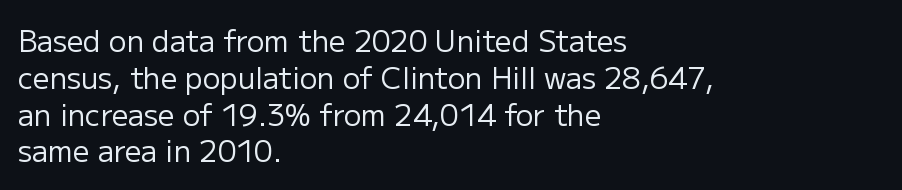
The image shows 29 px regular-weight sans-serif type, upright; set left-aligned, normal line spacing (1.27x), normal letter spacing, not underlined; low stroke contrast and a medium x-height.
